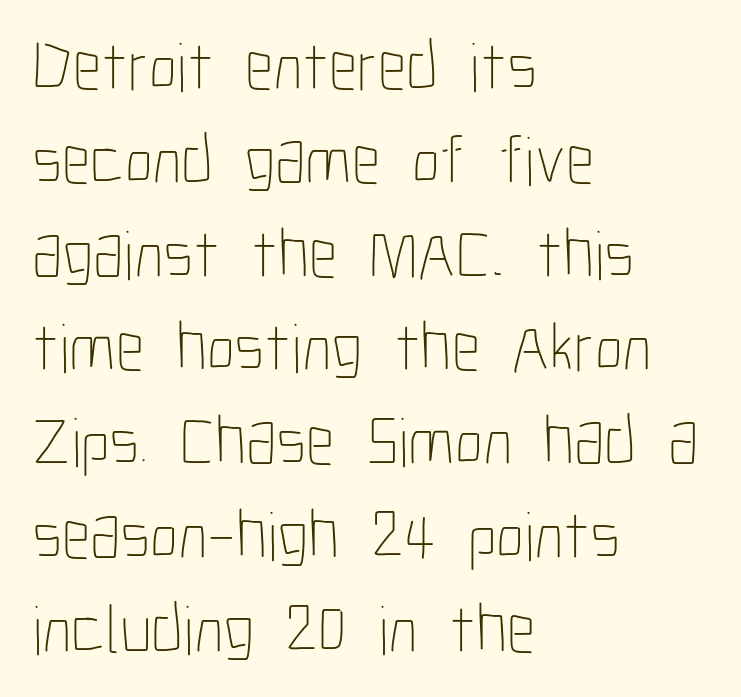
Q: Is the text bold? A: No.
Q: Is the text italic (slanted)? A: No, it is upright.
Q: Is the text underlined? A: No.
Q: How is the paragraph aligned? A: Left-aligned.
Q: Is the spacing between letters normal or unusually wide? A: Normal.
Q: Is the spacing between lines tight, normal or loose? A: Normal.
Q: Width (condensed, normal, or wide)? A: Condensed.
Q: Stroke contrast? A: Low.
Q: x-height? A: Medium.
Q: Monospaced? A: No.
